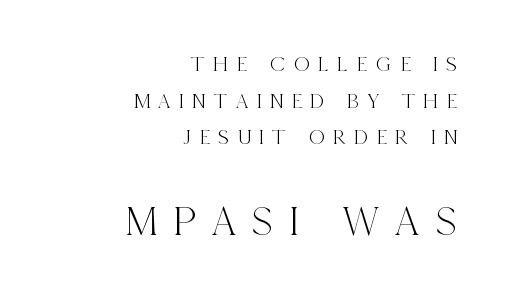
{"serif": "yes", "italic": "no", "width": "condensed", "x_height": "large", "monospaced": "no", "underline": "no", "align": "right", "line_spacing": "normal", "line_spacing_ratio": 1.67, "letter_spacing": "wide", "letter_spacing_em": 0.39, "larger_block": "second", "size_ratio": 1.95, "glyph_px": 43}
